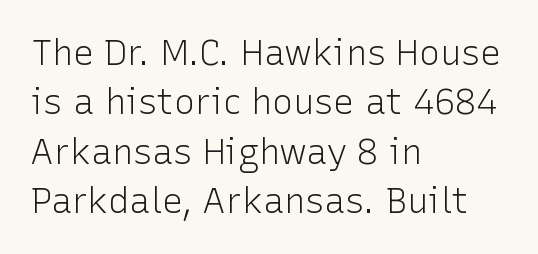
If you drew a ruler down the left edge, every line would touch it. The letters advance in unequal steps, a hallmark of proportional type. The lines sit at an ordinary, default distance from one another. Posture: vertical.
